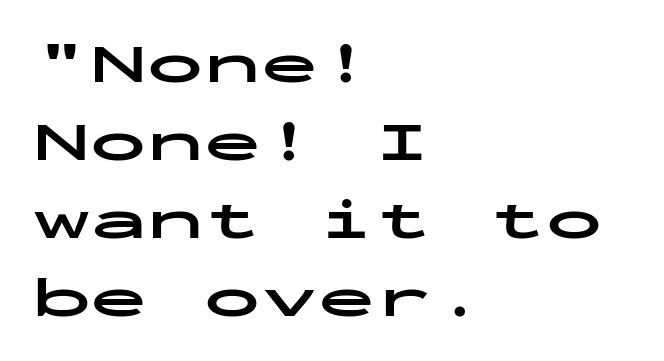
{"serif": "no", "italic": "no", "bold": "yes", "weight": "bold", "width": "wide", "stroke_contrast": "low", "x_height": "medium", "monospaced": "yes", "underline": "no", "align": "left", "line_spacing": "normal", "line_spacing_ratio": 1.37, "letter_spacing": "normal", "letter_spacing_em": 0.0, "glyph_px": 57}
